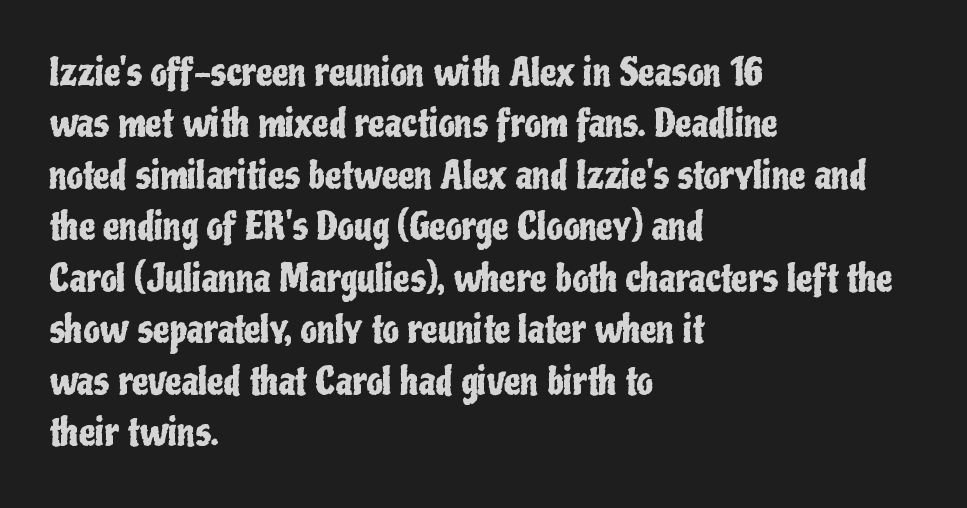
The image shows 37 px condensed sans-serif type, upright; set left-aligned, normal line spacing (1.39x), normal letter spacing, not underlined; low stroke contrast and a medium x-height.
